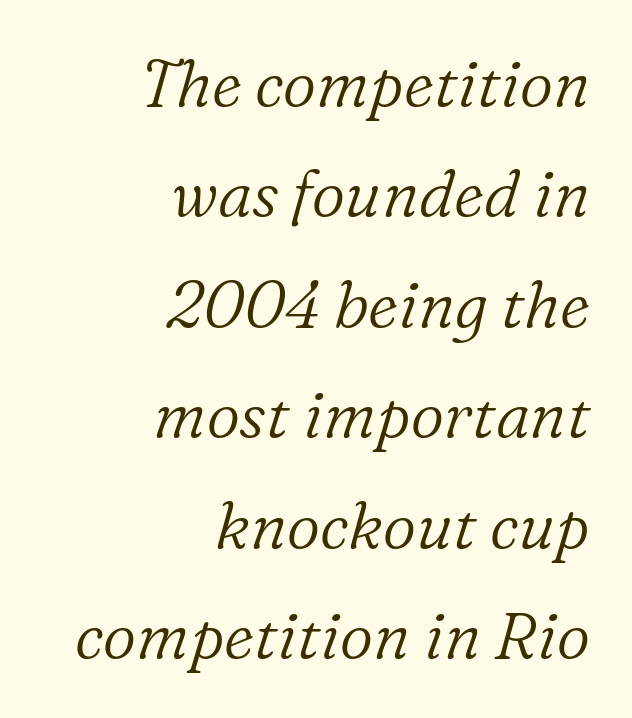
Reading down the block, your eye finds every line finishing at a fixed right position. Emphasis-style slanted type is in use. Weight class: somewhere from thin through regular. Observe the ordinary spacing: letters are neighbours, not strangers.
